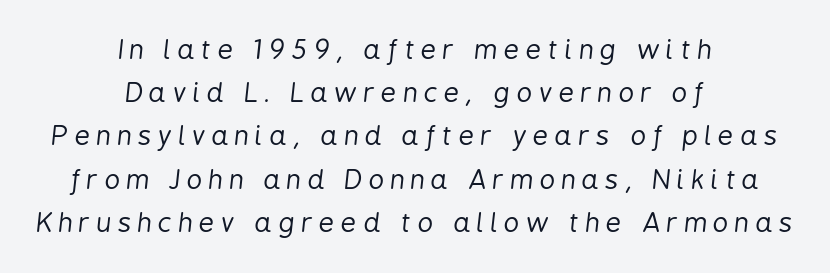
{"italic": "yes", "lean": "right", "slant_degrees": 6, "bold": "no", "underline": "no", "align": "center", "line_spacing": "normal", "line_spacing_ratio": 1.6, "letter_spacing": "wide", "letter_spacing_em": 0.24, "glyph_px": 27}
